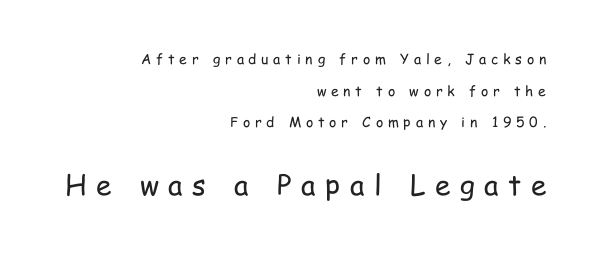
The image shows 28 px regular-weight, condensed sans-serif type, upright; set right-aligned, loose line spacing (2.26x), unusually wide letter spacing (+0.34 em), not underlined; the second (bottom) block is 2.0x larger; low stroke contrast and a medium x-height.
